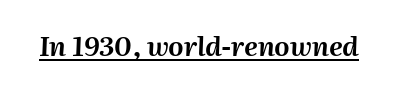
Somebody hit Ctrl+U on this one — the words are underlined. The glyphs look as if they've been sheared to an angle. Letter spacing: default.
